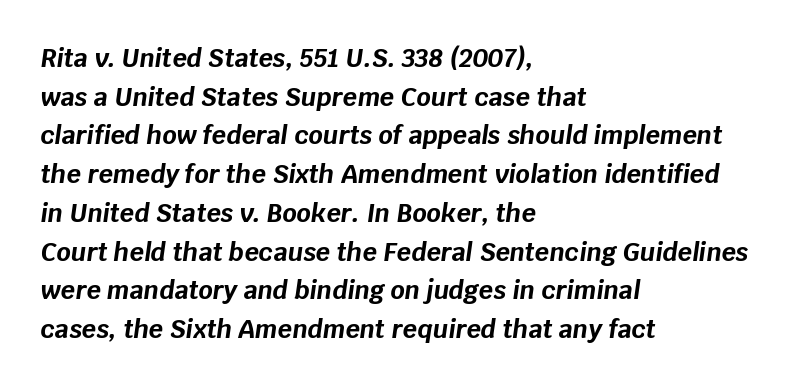
Is the letter spacing exaggerated? No — it looks like the ordinary default. Set as a true bold cut, around the 700 mark. One-word summary of the alignment: left. Underline: absent. The letters are slanted; this is an italic face. Evenly set lines give the paragraph a standard silhouette.
